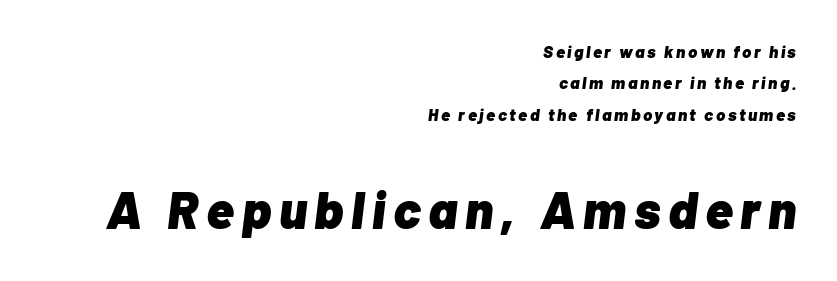
{"italic": "yes", "lean": "right", "slant_degrees": 7, "bold": "yes", "weight": "heavy", "width": "normal", "stroke_contrast": "low", "x_height": "medium", "monospaced": "no", "underline": "no", "align": "right", "line_spacing_ratio": 1.85, "larger_block": "second", "size_ratio": 3.06, "glyph_px": 52}
